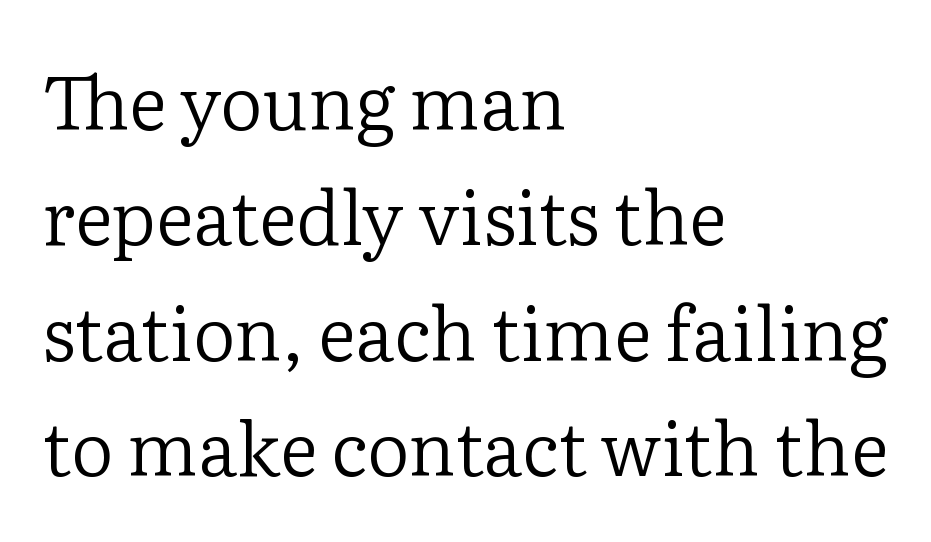
These lines are rendered in a variable-pitch font. The rendering anchors every line to the left-hand side. Honestly, the letter spacing is just normal — you wouldn't notice it. No heavy texture on the line: the type isn't bold. Lines of text with bare space underneath. Leading: standard.
